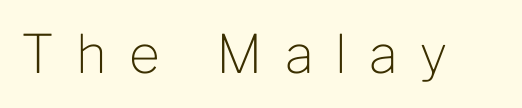
Each stroke keeps to a modest, everyday thickness or less. Do the characters align in a grid? No, the font is proportional. The strip under each line holds only bare page. Substantial extra tracking has been applied to these lines. Typographically, this falls in the sans-serif category.
